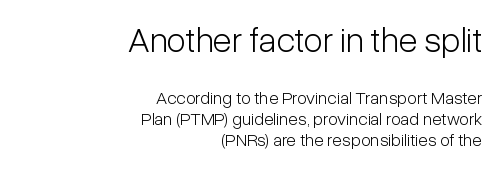
The image shows 35 px light, condensed sans-serif type, upright; set right-aligned, line spacing 1.17x, normal letter spacing, not underlined; the first (top) block is 1.94x larger; low stroke contrast and a medium x-height.
